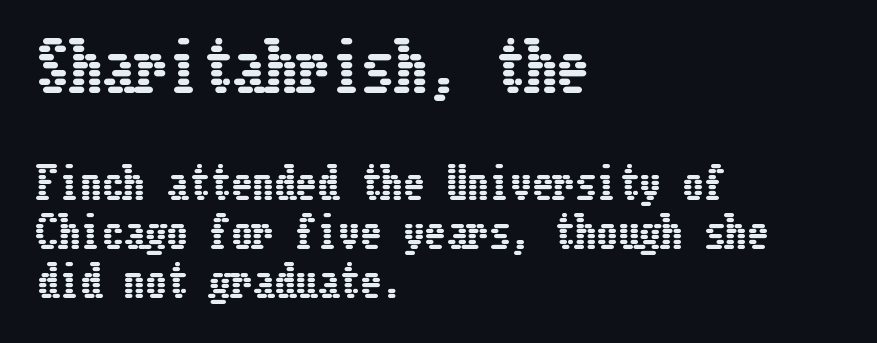
The image shows 65 px condensed type, upright; set left-aligned, tight line spacing (1.14x), normal letter spacing, not underlined; the first (top) block is 1.51x larger; low stroke contrast and a medium x-height.
